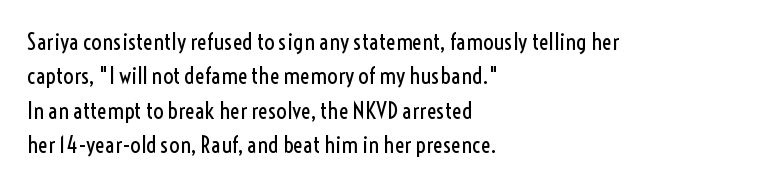
{"italic": "no", "bold": "no", "underline": "no", "align": "left", "line_spacing": "normal", "line_spacing_ratio": 1.5, "letter_spacing": "normal", "letter_spacing_em": 0.0, "glyph_px": 23}
